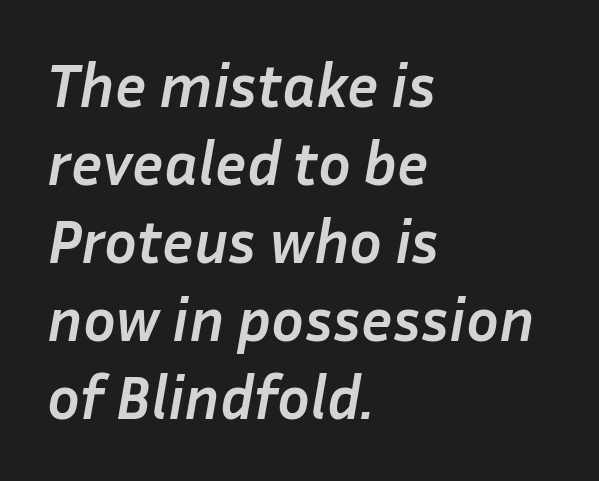
Tall strokes in this sample are angled rather than plumb. Spacing between characters is what you'd get straight out of the box. The leading is moderate, giving the passage an even texture. Line beginnings align vertically; line endings do not. Strong, thick strokes mark this as bold type.
